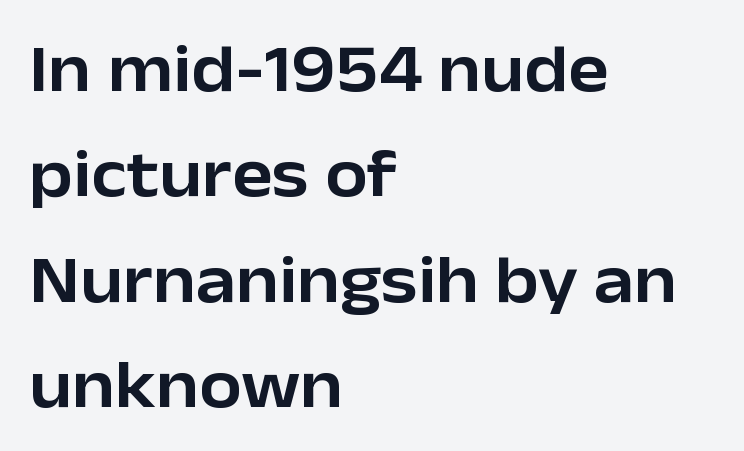
{"serif": "no", "italic": "no", "width": "normal", "stroke_contrast": "low", "x_height": "medium", "monospaced": "no", "underline": "no", "align": "left", "line_spacing": "normal", "line_spacing_ratio": 1.55, "letter_spacing": "normal", "letter_spacing_em": 0.0, "glyph_px": 68}
